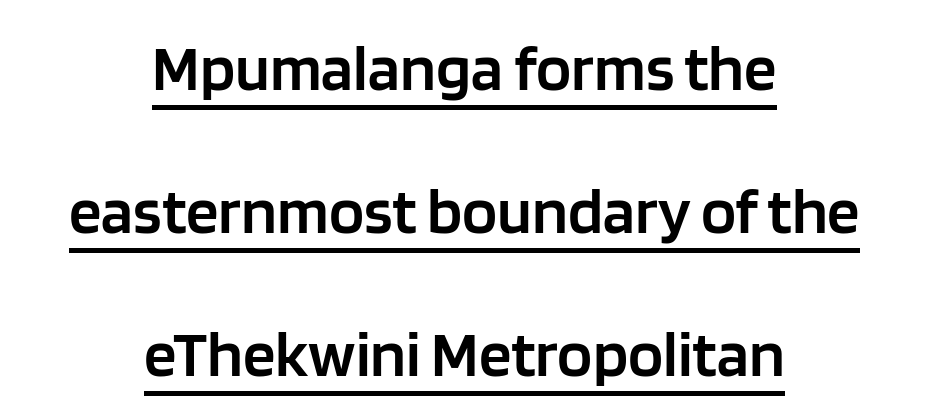
Q: Is the text bold? A: Semi-bold.
Q: Is the text italic (slanted)? A: No, it is upright.
Q: Is the typeface a serif or a sans-serif typeface? A: Sans-serif.
Q: Is the text underlined? A: Yes.
Q: How is the paragraph aligned? A: Centered.
Q: Is the spacing between letters normal or unusually wide? A: Normal.
Q: Is the spacing between lines tight, normal or loose? A: Loose.
Q: Width (condensed, normal, or wide)? A: Normal.
Q: Stroke contrast? A: Low.
Q: x-height? A: Large.
Q: Monospaced? A: No.
